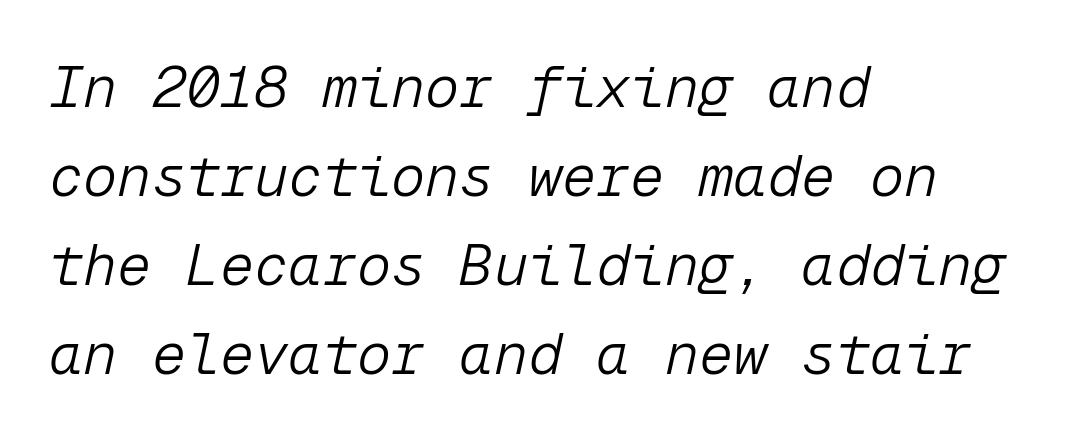
The image shows 57 px light type, italic (leaning right), monospaced; set left-aligned, normal line spacing (1.56x), normal letter spacing, not underlined; low stroke contrast and a medium x-height.
